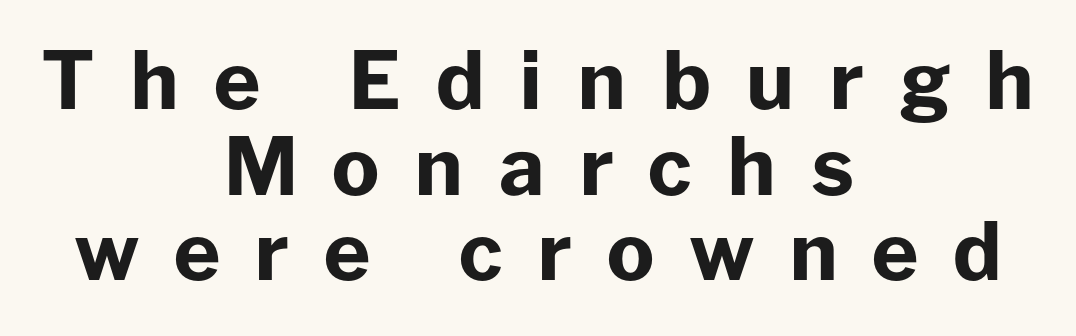
The image shows 80 px bold sans-serif type, upright; set centered, tight line spacing (1.07x), unusually wide letter spacing (+0.43 em), not underlined; low stroke contrast and a medium x-height.
